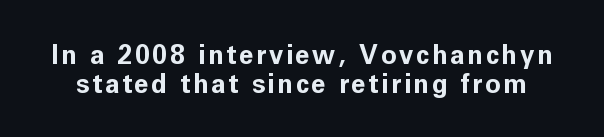
The image shows 26 px bold type, upright; set tight line spacing (1.12x), not underlined.
